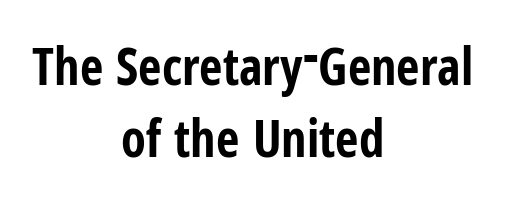
The image shows 51 px bold, condensed sans-serif type, upright; set centered, normal line spacing (1.41x), normal letter spacing, not underlined; low stroke contrast and a medium x-height.
